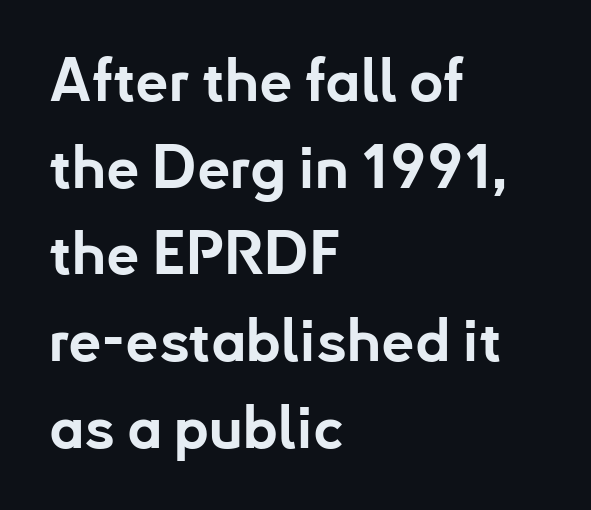
The image shows 59 px bold sans-serif type, upright; set left-aligned, normal line spacing (1.47x), normal letter spacing, not underlined; low stroke contrast and a small x-height.
